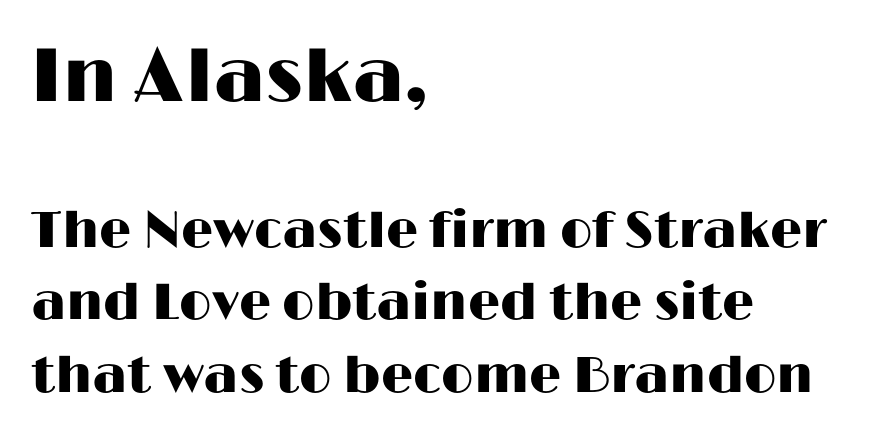
{"serif": "no", "italic": "no", "width": "wide", "stroke_contrast": "high", "x_height": "medium", "monospaced": "no", "underline": "no", "align": "left", "line_spacing": "normal", "line_spacing_ratio": 1.42, "letter_spacing": "normal", "letter_spacing_em": 0.0, "larger_block": "first", "size_ratio": 1.49, "glyph_px": 76}
